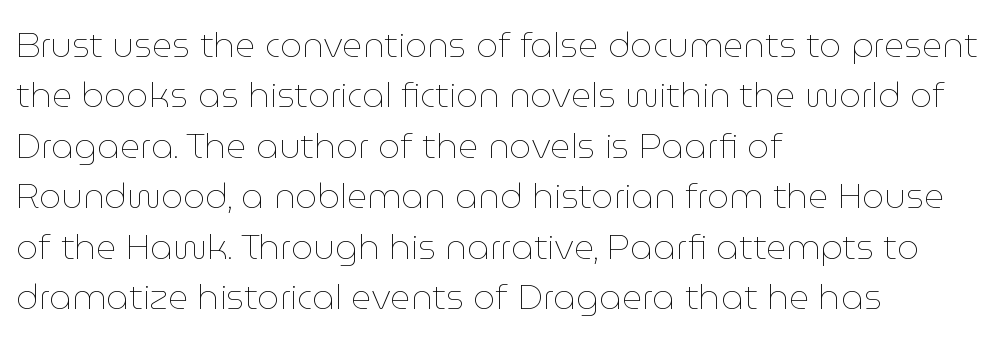
One-word summary of the alignment: left. What stands out about the letter spacing? Nothing — it is the standard amount. Stems and bowls with no extra thickness — not bold. Is there much room between lines? A standard amount, neither cramped nor airy. Every stem runs plumb, perpendicular to the baseline.
